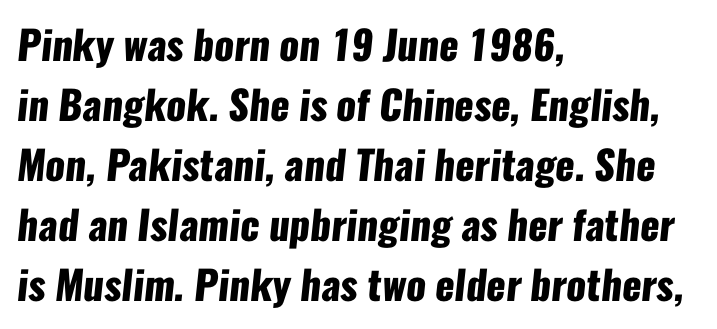
Q: Is the text bold? A: Yes.
Q: Is the typeface a serif or a sans-serif typeface? A: Sans-serif.
Q: Is the text underlined? A: No.
Q: How is the paragraph aligned? A: Left-aligned.
Q: Is the spacing between letters normal or unusually wide? A: Normal.
Q: Is the spacing between lines tight, normal or loose? A: Normal.
Q: Width (condensed, normal, or wide)? A: Condensed.
Q: Stroke contrast? A: Low.
Q: x-height? A: Medium.
Q: Monospaced? A: No.
